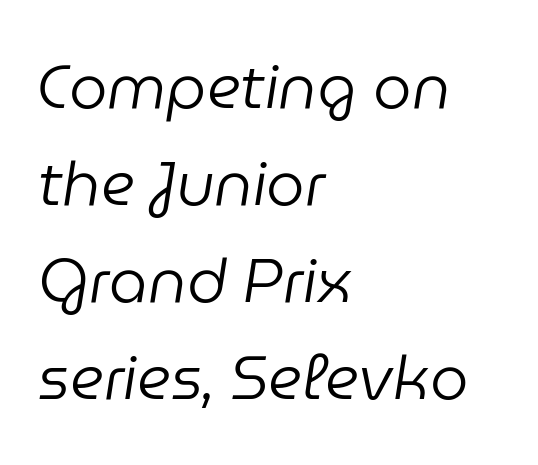
Q: Is the text bold? A: No.
Q: Is the text italic (slanted)? A: Yes, it leans right by about 9 degrees.
Q: Is the text underlined? A: No.
Q: How is the paragraph aligned? A: Left-aligned.
Q: Is the spacing between letters normal or unusually wide? A: Normal.
Q: Is the spacing between lines tight, normal or loose? A: Normal.
Q: Width (condensed, normal, or wide)? A: Normal.
Q: Stroke contrast? A: Low.
Q: x-height? A: Medium.
Q: Monospaced? A: No.
